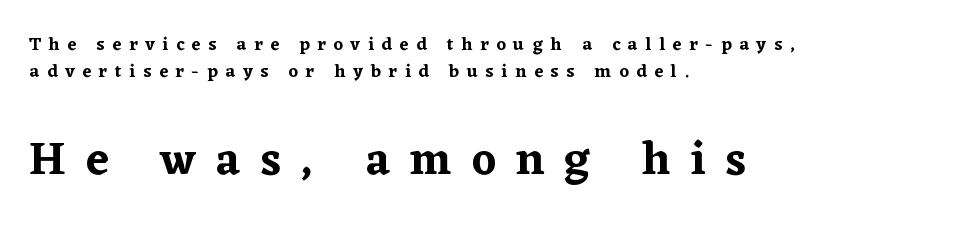
Q: Is the text italic (slanted)? A: No, it is upright.
Q: Is the typeface a serif or a sans-serif typeface? A: Serif.
Q: Is the text underlined? A: No.
Q: How is the paragraph aligned? A: Left-aligned.
Q: Is the spacing between letters normal or unusually wide? A: Unusually wide.
Q: Is the spacing between lines tight, normal or loose? A: Normal.
Q: Which block of text is set in a larger size, the first (top) or the second (bottom)? A: The second (bottom) one.
Q: Width (condensed, normal, or wide)? A: Normal.
Q: Stroke contrast? A: Low.
Q: x-height? A: Medium.
Q: Monospaced? A: No.
